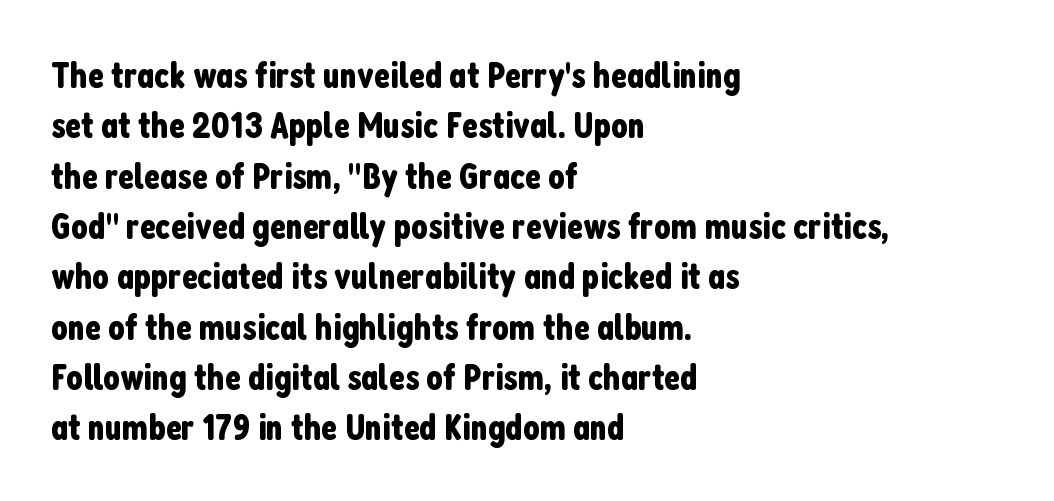
Q: Is the text italic (slanted)? A: No, it is upright.
Q: Is the typeface a serif or a sans-serif typeface? A: Sans-serif.
Q: Is the text underlined? A: No.
Q: How is the paragraph aligned? A: Left-aligned.
Q: Is the spacing between letters normal or unusually wide? A: Normal.
Q: Is the spacing between lines tight, normal or loose? A: Normal.
Q: Width (condensed, normal, or wide)? A: Condensed.
Q: Stroke contrast? A: Low.
Q: x-height? A: Medium.
Q: Monospaced? A: No.
